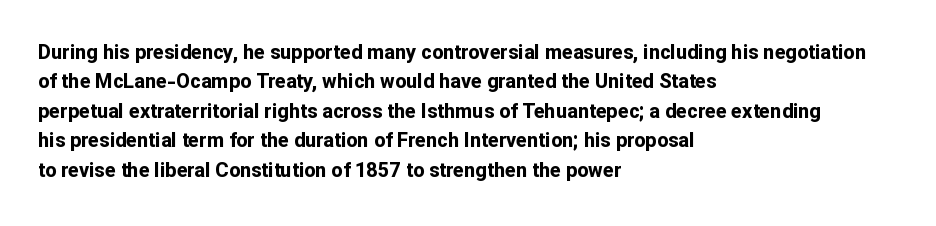
The image shows 20 px bold type, upright; set left-aligned, normal line spacing (1.47x), normal letter spacing, not underlined.
